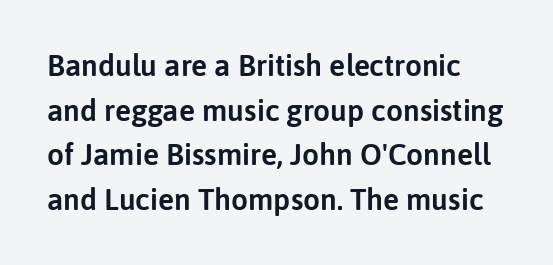
Font category for this specimen: sans-serif. A typesetter would call this leading conventional body-copy spacing. Underlining? Definitely not there. The lettering holds an erect, upright posture throughout. The rendering uses natural spacing where letterforms have individual widths. Caption: standard tracking, unaltered.
